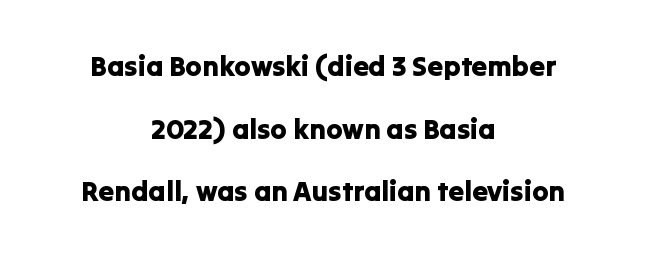
{"serif": "no", "italic": "no", "width": "normal", "stroke_contrast": "low", "x_height": "medium", "monospaced": "no", "underline": "no", "align": "center", "line_spacing": "loose", "line_spacing_ratio": 2.24, "letter_spacing": "normal", "letter_spacing_em": 0.0, "glyph_px": 28}
